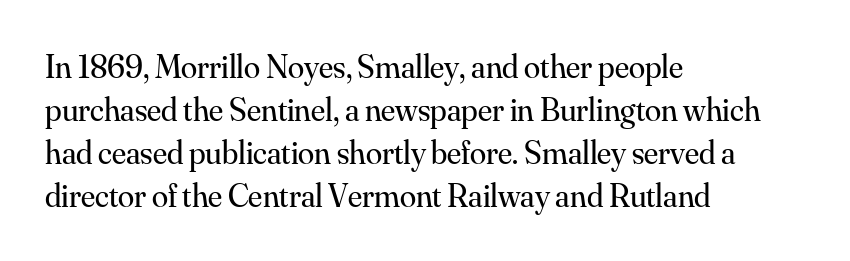
Q: Is the text bold? A: No.
Q: Is the text italic (slanted)? A: No, it is upright.
Q: Is the typeface a serif or a sans-serif typeface? A: Serif.
Q: Is the text underlined? A: No.
Q: How is the paragraph aligned? A: Left-aligned.
Q: Is the spacing between letters normal or unusually wide? A: Normal.
Q: Is the spacing between lines tight, normal or loose? A: Normal.
Q: Width (condensed, normal, or wide)? A: Normal.
Q: Stroke contrast? A: Medium.
Q: x-height? A: Small.
Q: Monospaced? A: No.
